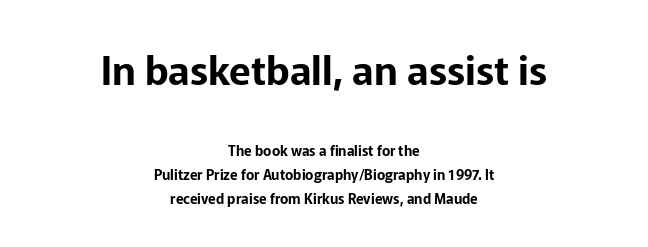
The initial chunk of copy outweighs the following chunk in type size. Every row of glyphs is offset so its center matches the block's center. Grotesque or geometric, the face here clearly has no serifs. This sample uses an upright cut, with every glyph sitting square on the baseline. You could call the tracking neutral — neither tight nor loose. The baseline area is clear.
